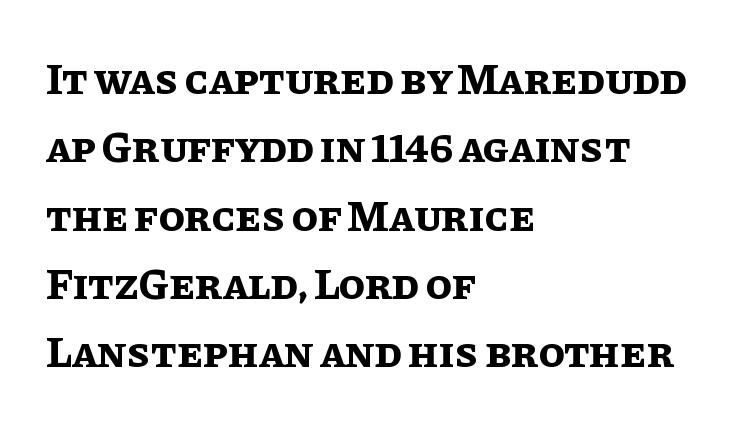
Q: Is the text bold? A: Yes.
Q: Is the text italic (slanted)? A: No, it is upright.
Q: Is the text underlined? A: No.
Q: How is the paragraph aligned? A: Left-aligned.
Q: Is the spacing between letters normal or unusually wide? A: Normal.
Q: Is the spacing between lines tight, normal or loose? A: Normal.
Q: Width (condensed, normal, or wide)? A: Normal.
Q: Stroke contrast? A: Low.
Q: x-height? A: Large.
Q: Monospaced? A: No.
